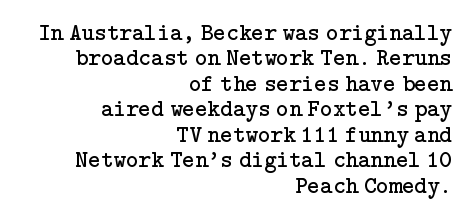
{"italic": "no", "bold": "no", "underline": "no", "align": "right", "line_spacing": "tight", "line_spacing_ratio": 1.06, "letter_spacing": "normal", "letter_spacing_em": 0.0, "glyph_px": 24}
